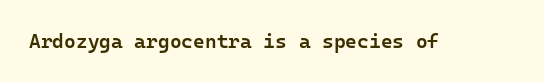
The image shows 20 px text type, upright; set normal letter spacing, not underlined.
